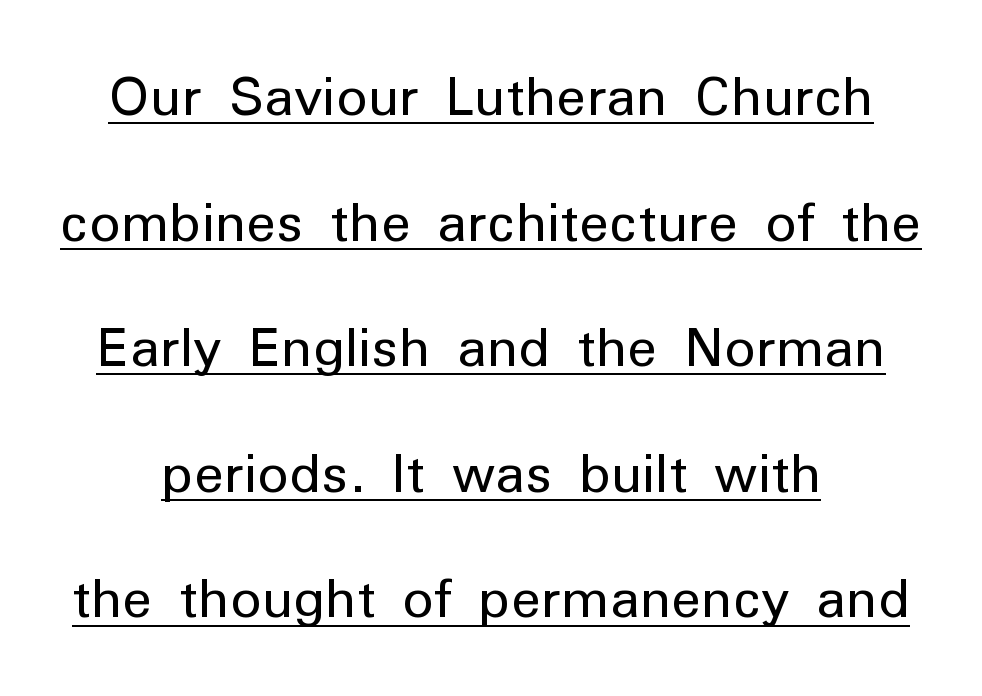
Q: Is the text bold? A: No.
Q: Is the text italic (slanted)? A: No, it is upright.
Q: Is the typeface a serif or a sans-serif typeface? A: Sans-serif.
Q: Is the text underlined? A: Yes.
Q: Is the spacing between letters normal or unusually wide? A: Normal.
Q: Is the spacing between lines tight, normal or loose? A: Loose.
Q: Width (condensed, normal, or wide)? A: Normal.
Q: Stroke contrast? A: Low.
Q: x-height? A: Medium.
Q: Monospaced? A: No.
